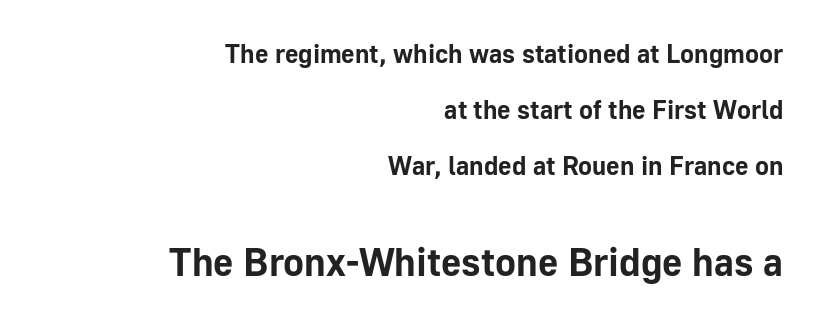
{"serif": "no", "italic": "no", "bold": "yes", "weight": "bold", "width": "normal", "stroke_contrast": "low", "x_height": "medium", "monospaced": "no", "underline": "no", "align": "right", "line_spacing": "loose", "line_spacing_ratio": 2.16, "letter_spacing": "normal", "letter_spacing_em": 0.0, "larger_block": "second", "size_ratio": 1.5, "glyph_px": 39}
